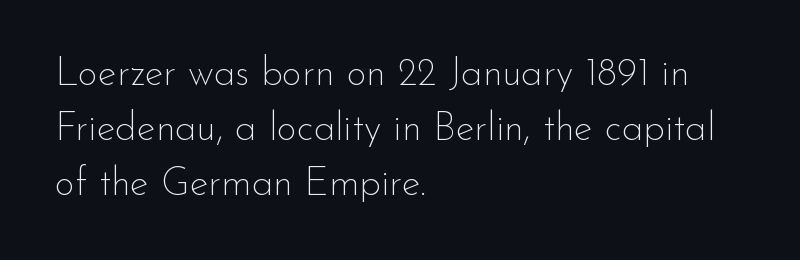
The image shows 39 px thin sans-serif type, upright; set left-aligned, normal line spacing (1.41x), normal letter spacing, not underlined; low stroke contrast and a small x-height.
